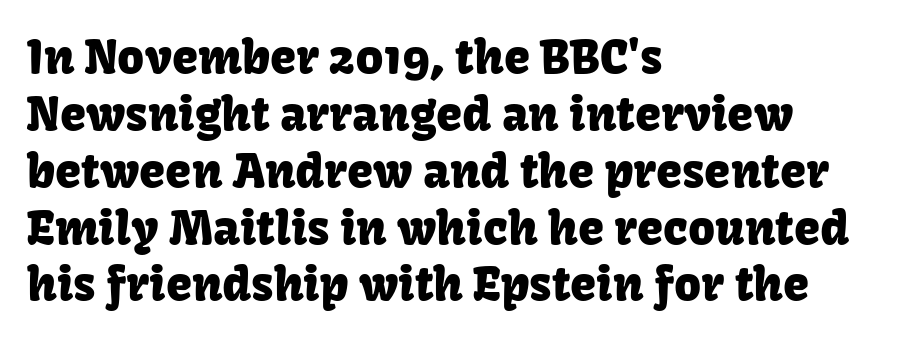
The image shows 47 px sans-serif type, upright; set left-aligned, line spacing 1.21x, normal letter spacing, not underlined; low stroke contrast and a medium x-height.
